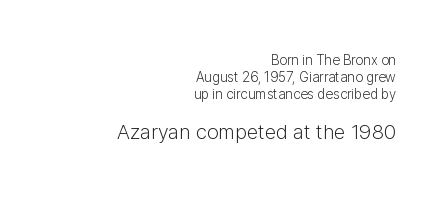
{"italic": "no", "bold": "no", "underline": "no", "align": "right", "line_spacing_ratio": 1.23, "letter_spacing": "normal", "letter_spacing_em": 0.0, "larger_block": "second", "size_ratio": 1.5, "glyph_px": 21}
